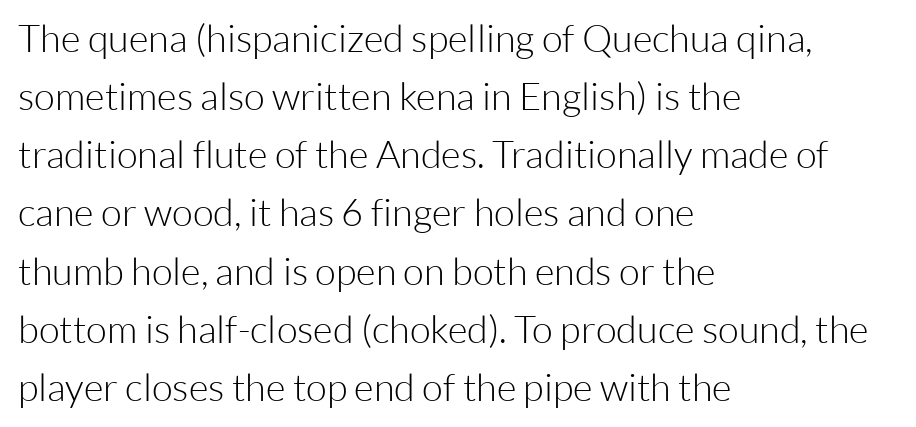
{"serif": "no", "italic": "no", "bold": "no", "weight": "light", "width": "normal", "stroke_contrast": "low", "x_height": "medium", "monospaced": "no", "underline": "no", "align": "left", "line_spacing": "normal", "line_spacing_ratio": 1.53, "letter_spacing": "normal", "letter_spacing_em": 0.0, "glyph_px": 38}
